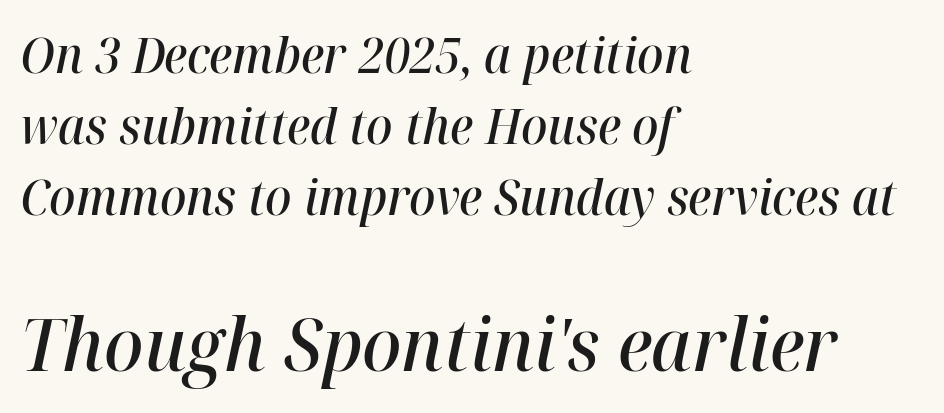
The space between consecutive lines is moderate. A typesetter would call this proportional, since set widths differ per character. Inter-character spacing is left at the font's built-in metrics. Visually, the bottom section dominates because its glyphs are scaled up.
